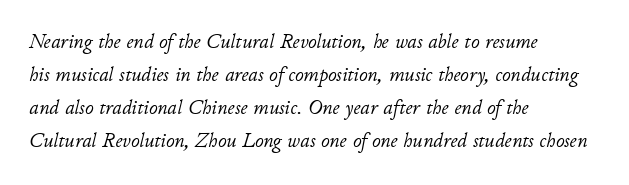
The image shows 21 px text type, italic (leaning right); set left-aligned, normal line spacing (1.57x), normal letter spacing, not underlined.
